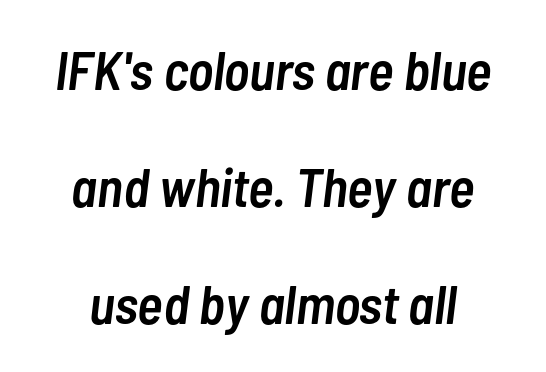
I'd describe the lettering as semibold — firm but not a full bold. Letters rest on an invisible, unmarked baseline. What stands out about the letter spacing? Nothing — it is the standard amount. The passage shown stacks its lines with a broad gap.
